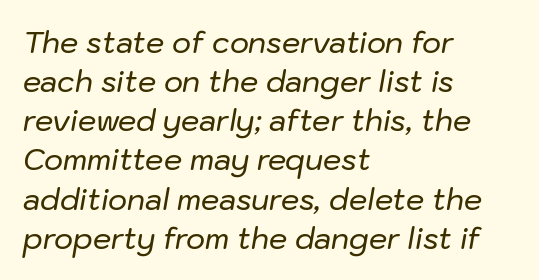
Q: Is the text italic (slanted)? A: Yes, it leans right by about 10 degrees.
Q: Is the text underlined? A: No.
Q: How is the paragraph aligned? A: Left-aligned.
Q: Is the spacing between letters normal or unusually wide? A: Normal.
Q: Is the spacing between lines tight, normal or loose? A: Normal.
Q: Width (condensed, normal, or wide)? A: Normal.
Q: Stroke contrast? A: Low.
Q: x-height? A: Medium.
Q: Monospaced? A: No.
